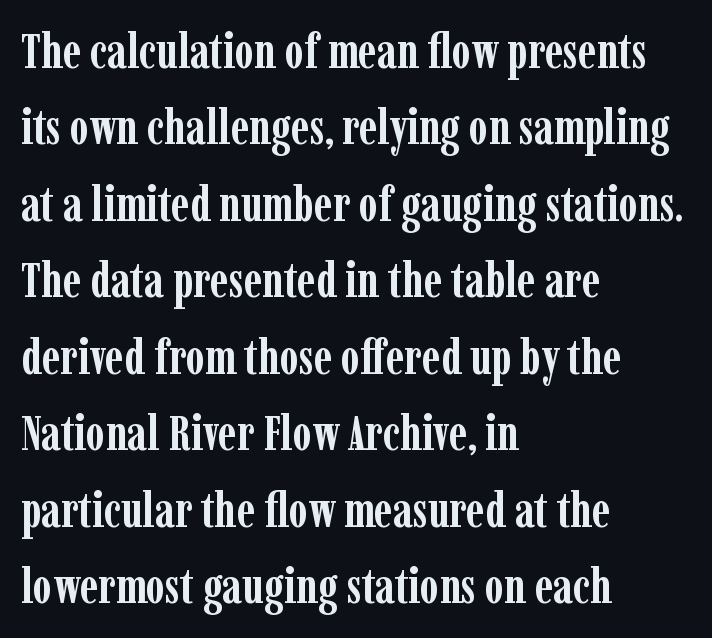
{"serif": "yes", "italic": "no", "bold": "yes", "weight": "semibold", "width": "condensed", "stroke_contrast": "low", "x_height": "medium", "monospaced": "no", "underline": "no", "align": "left", "line_spacing": "normal", "line_spacing_ratio": 1.56, "letter_spacing": "normal", "letter_spacing_em": 0.0, "glyph_px": 49}
